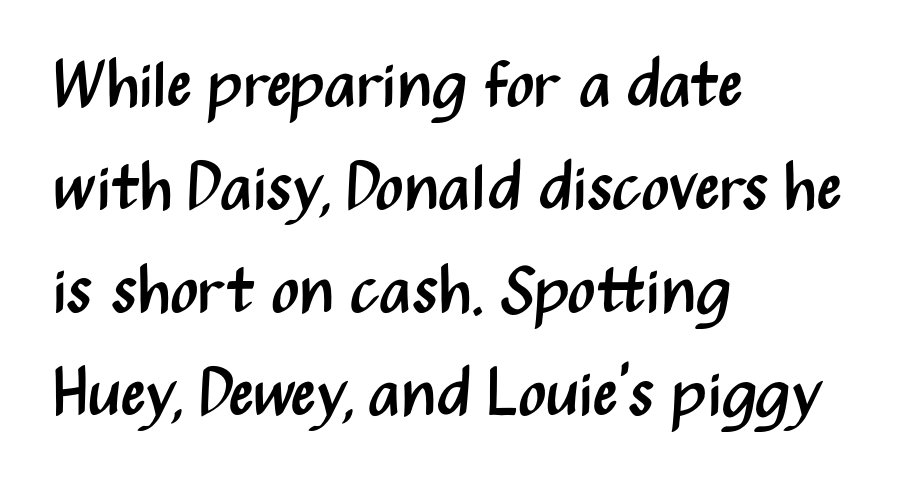
Q: Is the text bold? A: No.
Q: Is the text italic (slanted)? A: No, it is upright.
Q: Is the typeface a serif or a sans-serif typeface? A: Sans-serif.
Q: Is the text underlined? A: No.
Q: How is the paragraph aligned? A: Left-aligned.
Q: Is the spacing between letters normal or unusually wide? A: Normal.
Q: Is the spacing between lines tight, normal or loose? A: Normal.
Q: Width (condensed, normal, or wide)? A: Condensed.
Q: Stroke contrast? A: Medium.
Q: x-height? A: Medium.
Q: Monospaced? A: No.
